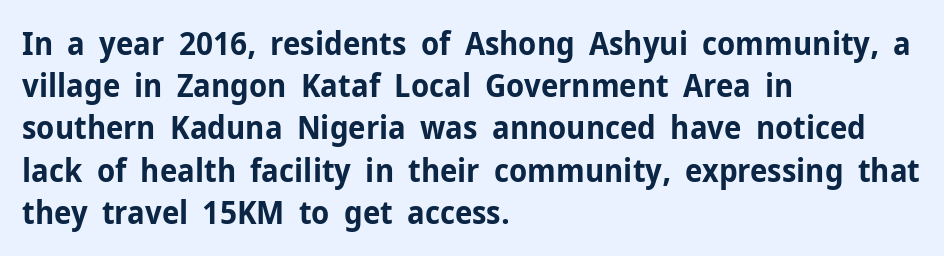
The image shows 32 px bold sans-serif type, upright; set left-aligned, normal line spacing (1.32x), normal letter spacing, not underlined; low stroke contrast and a medium x-height.
